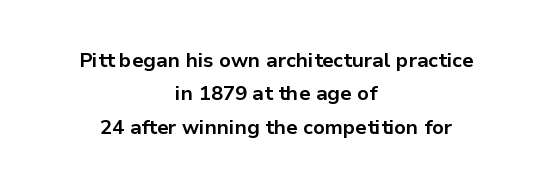
Italic: no, the glyphs are upright roman. Caption: bold face, heavy strokes. The zone under the glyphs is completely vacant. Reading down the column, the eye jumps a familiar distance to each next line.
